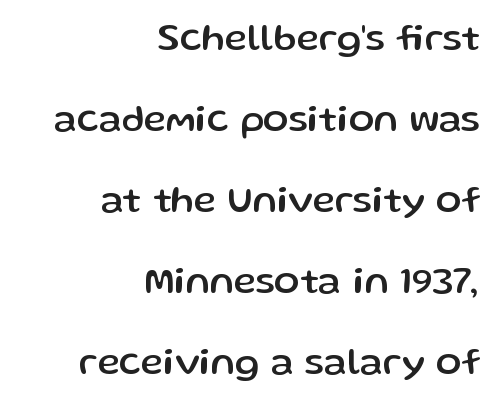
Q: Is the text italic (slanted)? A: No, it is upright.
Q: Is the typeface a serif or a sans-serif typeface? A: Sans-serif.
Q: Is the text underlined? A: No.
Q: How is the paragraph aligned? A: Right-aligned.
Q: Is the spacing between letters normal or unusually wide? A: Normal.
Q: Is the spacing between lines tight, normal or loose? A: Loose.
Q: Width (condensed, normal, or wide)? A: Normal.
Q: Stroke contrast? A: Low.
Q: x-height? A: Medium.
Q: Monospaced? A: No.
